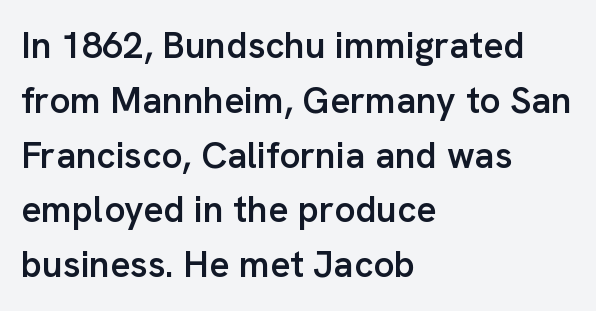
{"serif": "no", "italic": "no", "bold": "semi", "weight": "semibold", "width": "normal", "stroke_contrast": "low", "x_height": "medium", "monospaced": "no", "underline": "no", "align": "left", "line_spacing": "normal", "line_spacing_ratio": 1.48, "letter_spacing": "normal", "letter_spacing_em": 0.0, "glyph_px": 37}
